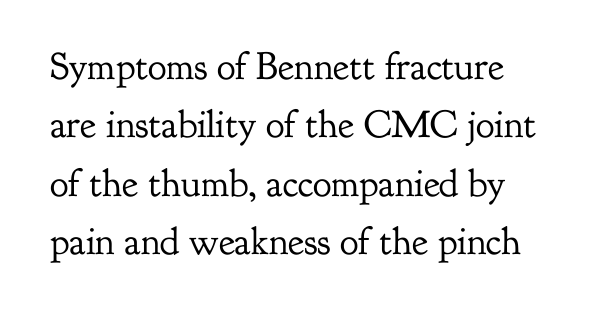
Q: Is the text bold? A: No.
Q: Is the text italic (slanted)? A: No, it is upright.
Q: Is the typeface a serif or a sans-serif typeface? A: Serif.
Q: Is the text underlined? A: No.
Q: Is the spacing between letters normal or unusually wide? A: Normal.
Q: Is the spacing between lines tight, normal or loose? A: Normal.
Q: Width (condensed, normal, or wide)? A: Normal.
Q: Stroke contrast? A: Low.
Q: x-height? A: Small.
Q: Monospaced? A: No.
